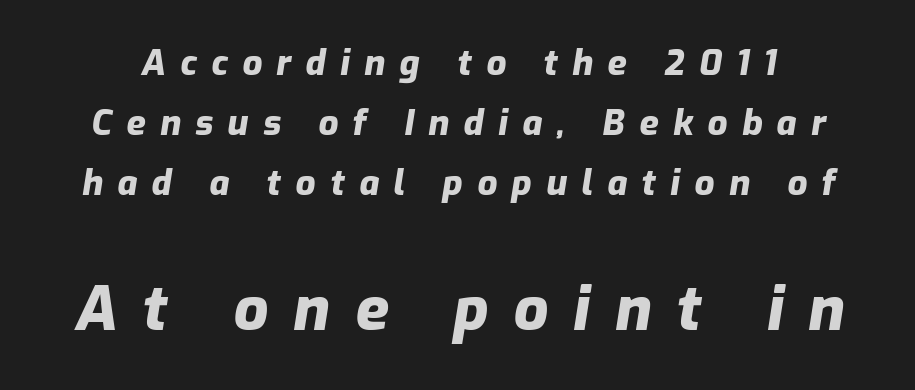
Characters follow at a spacing far wider than the type designer built in. Has an underline been added? It has not. Style check: oblique. Heft: maximum for text — a bold.
